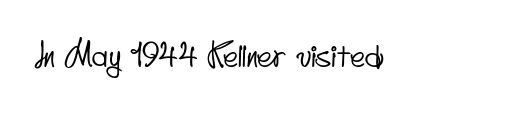
Any mark beneath the type? The region is blank. Is this a sans? Yes — the strokes have no serifs. Is this a fixed-width face? No — the glyphs have proportional, varying widths. The line texture is even and compact thanks to regular tracking.
